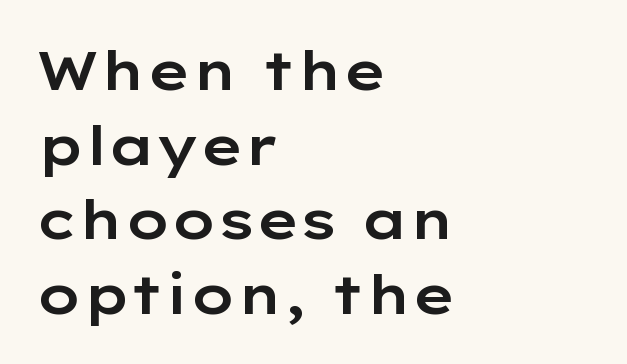
Left-aligned paragraph, ragged on the right. Any mark beneath the type? The region is blank. Here the designer chose a conventional face with non-uniform glyph widths. Notice how the stems are strictly vertical — no italics here. Normally led — the rows are evenly, conventionally spaced. Is the letter spacing exaggerated? No — it looks like the ordinary default.
